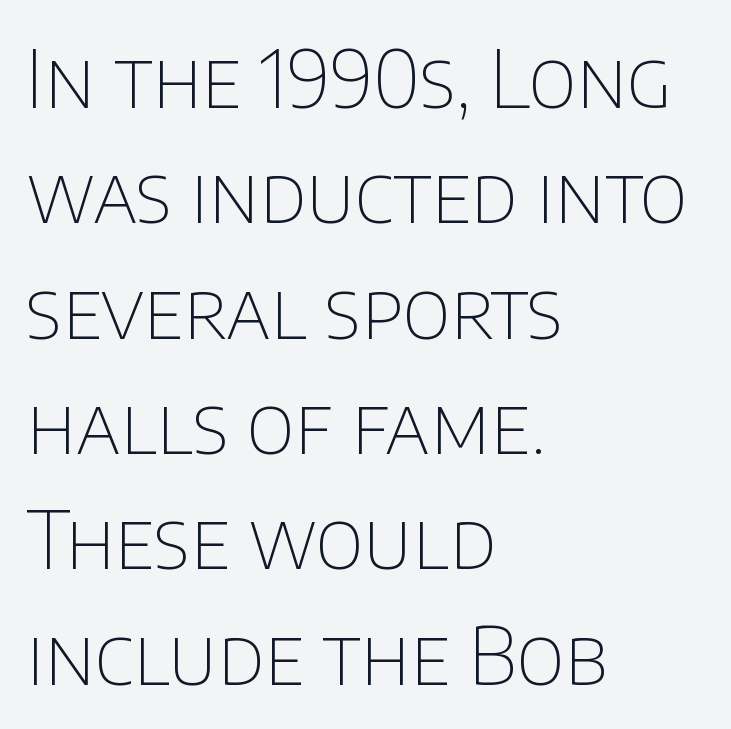
The image shows 79 px thin sans-serif type, upright; set left-aligned, normal line spacing (1.46x), normal letter spacing, not underlined; low stroke contrast and a large x-height.
